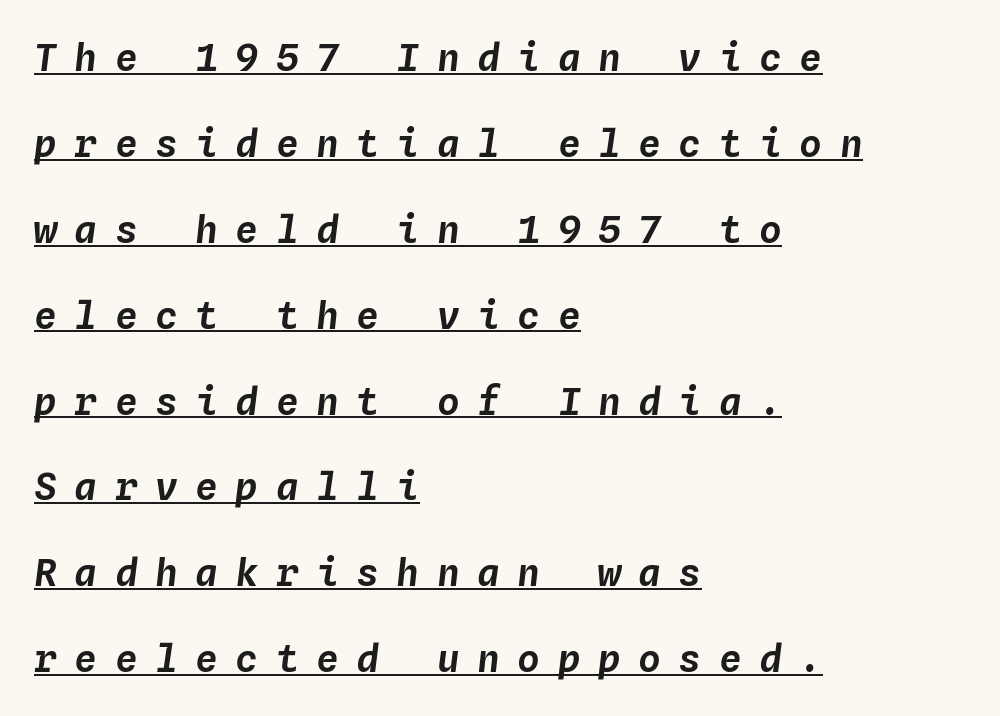
Caption: lettering with a line underneath. The text block is weighted toward the left margin, trailing off unevenly rightward. Each word looks stretched out because of the extra space between its letters. These lines were composed using italics. The letters march in equal steps, a hallmark of fixed-pitch type. Quick note: interline space is abundant.
